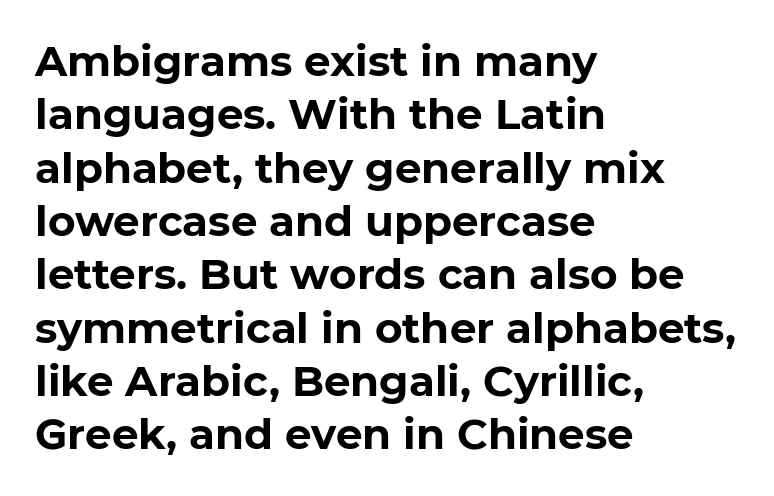
The image shows 42 px bold sans-serif type; set left-aligned, normal line spacing (1.27x), normal letter spacing, not underlined; low stroke contrast and a medium x-height.
